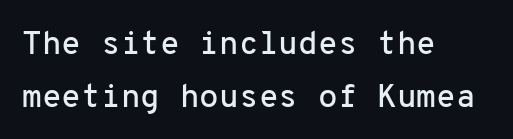
You could count columns in this text — the font is strictly monospaced. Regular leading. The font's upright variant was chosen for this text. Each row of text sits above clean, open space.
